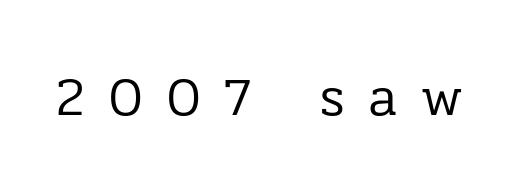
Q: Is the text bold? A: No.
Q: Is the text italic (slanted)? A: No, it is upright.
Q: Is the typeface a serif or a sans-serif typeface? A: Serif.
Q: Is the text underlined? A: No.
Q: Is the spacing between letters normal or unusually wide? A: Unusually wide.
Q: Width (condensed, normal, or wide)? A: Normal.
Q: Stroke contrast? A: Low.
Q: x-height? A: Medium.
Q: Monospaced? A: No.
